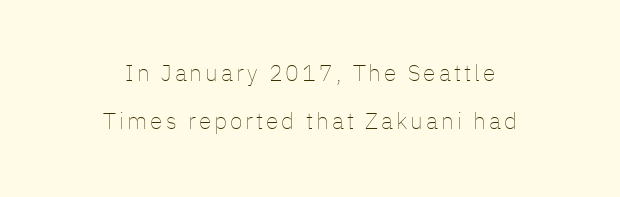
Q: Is the text bold? A: No.
Q: Is the text italic (slanted)? A: No, it is upright.
Q: Is the text underlined? A: No.
Q: How is the paragraph aligned? A: Centered.
Q: Is the spacing between lines tight, normal or loose? A: Loose.
